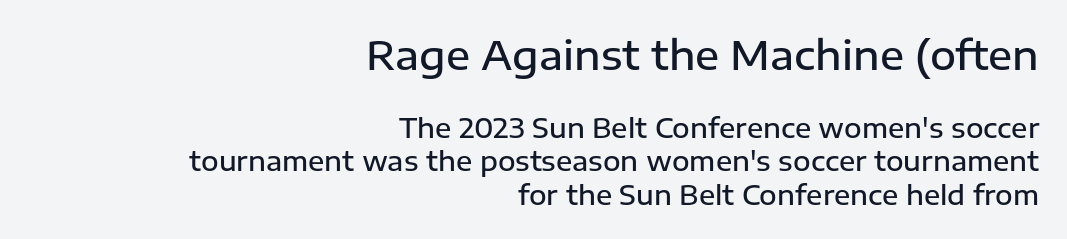
The image shows 40 px semibold sans-serif type, upright; set right-aligned, line spacing 1.24x, normal letter spacing, not underlined; the first (top) block is 1.48x larger; low stroke contrast and a medium x-height.
